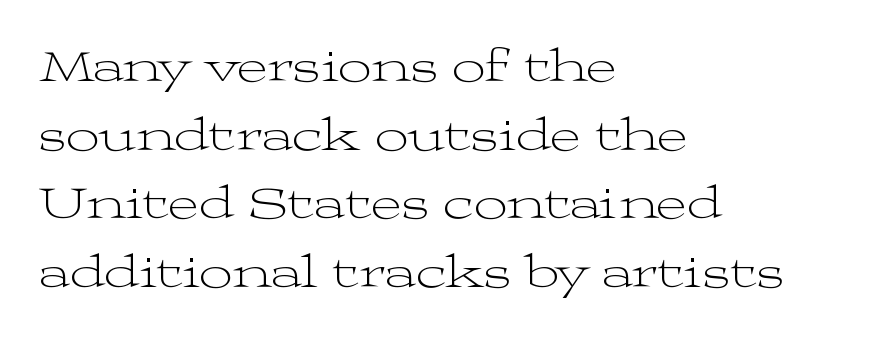
Q: Is the text bold? A: No.
Q: Is the text italic (slanted)? A: No, it is upright.
Q: Is the typeface a serif or a sans-serif typeface? A: Serif.
Q: Is the text underlined? A: No.
Q: How is the paragraph aligned? A: Left-aligned.
Q: Is the spacing between letters normal or unusually wide? A: Normal.
Q: Is the spacing between lines tight, normal or loose? A: Normal.
Q: Width (condensed, normal, or wide)? A: Wide.
Q: Stroke contrast? A: Medium.
Q: x-height? A: Medium.
Q: Monospaced? A: No.
